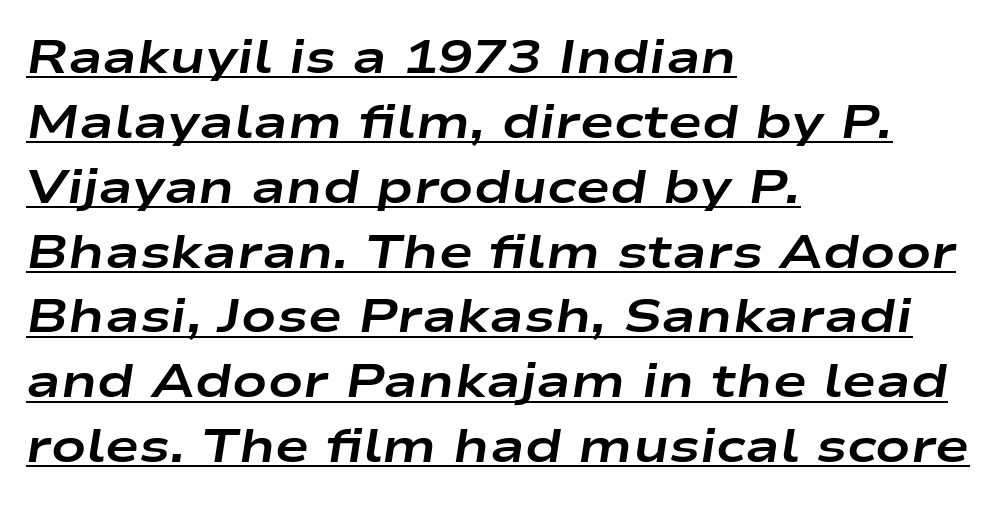
The image shows 46 px bold, wide type, italic (leaning right); set left-aligned, normal line spacing (1.41x), normal letter spacing, underlined; low stroke contrast and a medium x-height.
